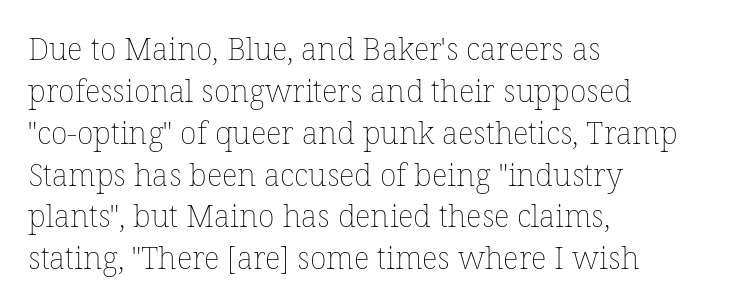
Q: Is the text bold? A: No.
Q: Is the text italic (slanted)? A: No, it is upright.
Q: Is the text underlined? A: No.
Q: How is the paragraph aligned? A: Left-aligned.
Q: Is the spacing between letters normal or unusually wide? A: Normal.
Q: Is the spacing between lines tight, normal or loose? A: Normal.
Q: Width (condensed, normal, or wide)? A: Normal.
Q: Stroke contrast? A: Low.
Q: x-height? A: Medium.
Q: Monospaced? A: No.
